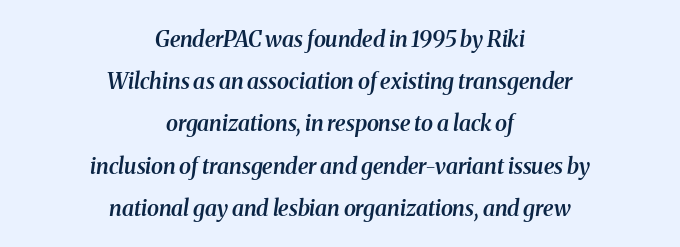
The image shows 22 px text type, italic (leaning right); set centered, loose line spacing (1.92x), normal letter spacing, not underlined.
